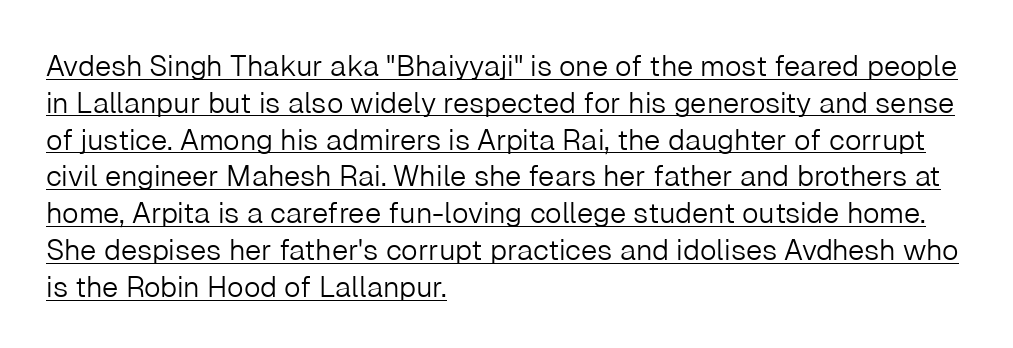
Quick note: not italic, upright. A normal amount of white space separates one row of letters from the next. Type style note: lacks serifs. The face looks like a standard text weight, possibly lighter. Caption: multi-line text, flush left, ragged right. Character widths vary here, with narrow letters taking less room than wide ones.
